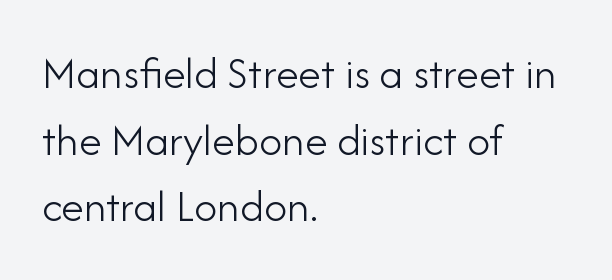
{"serif": "no", "italic": "no", "bold": "no", "weight": "light", "width": "normal", "stroke_contrast": "low", "x_height": "small", "monospaced": "no", "underline": "no", "align": "left", "line_spacing": "normal", "line_spacing_ratio": 1.45, "letter_spacing": "normal", "letter_spacing_em": 0.0, "glyph_px": 46}
